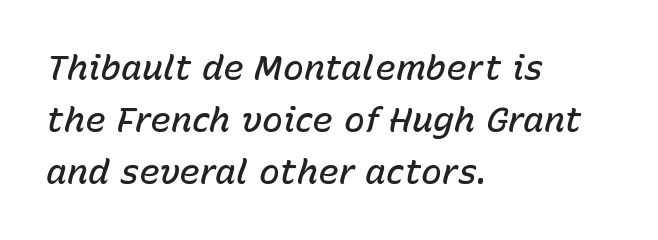
The image shows 35 px semibold type, italic (leaning right); set left-aligned, normal line spacing (1.49x), normal letter spacing, not underlined; low stroke contrast and a medium x-height.
